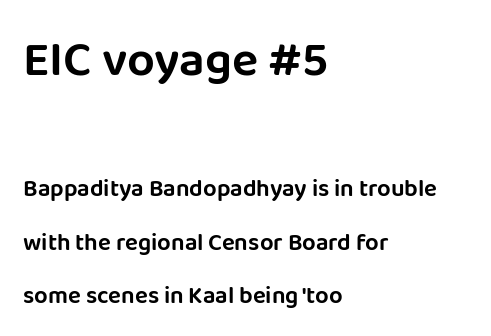
{"serif": "no", "italic": "no", "width": "normal", "stroke_contrast": "low", "x_height": "large", "monospaced": "no", "underline": "no", "align": "left", "line_spacing": "loose", "line_spacing_ratio": 2.21, "letter_spacing": "normal", "letter_spacing_em": 0.0, "larger_block": "first", "size_ratio": 2.04, "glyph_px": 49}
